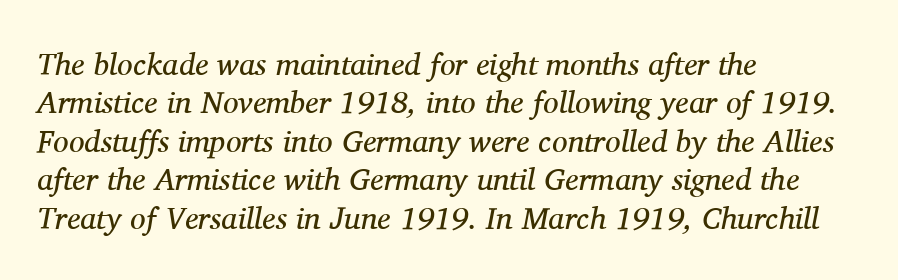
The image shows 31 px regular-weight serif type, italic (leaning right); set left-aligned, line spacing 1.24x, normal letter spacing, not underlined; medium stroke contrast and a medium x-height.
